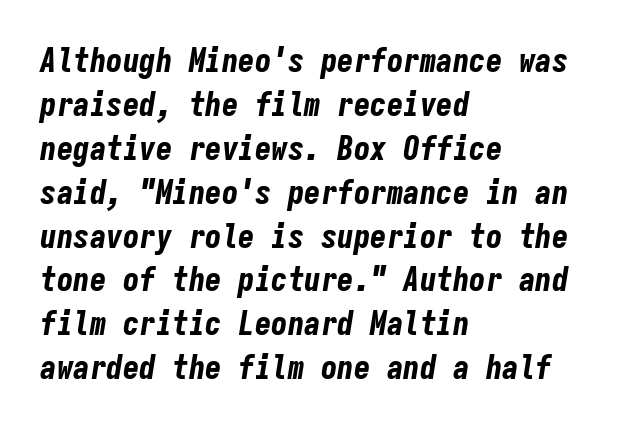
Q: Is the text bold? A: Yes.
Q: Is the text italic (slanted)? A: Yes, it leans right by about 9 degrees.
Q: Is the text underlined? A: No.
Q: How is the paragraph aligned? A: Left-aligned.
Q: Is the spacing between letters normal or unusually wide? A: Normal.
Q: Is the spacing between lines tight, normal or loose? A: Normal.
Q: Width (condensed, normal, or wide)? A: Condensed.
Q: Stroke contrast? A: Low.
Q: x-height? A: Medium.
Q: Monospaced? A: Yes.
